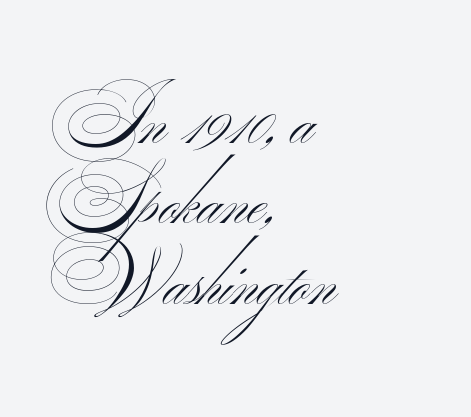
{"serif": "no", "bold": "no", "weight": "thin", "width": "wide", "stroke_contrast": "medium", "monospaced": "no", "underline": "no", "align": "left", "line_spacing": "tight", "line_spacing_ratio": 1.03, "letter_spacing": "normal", "letter_spacing_em": 0.0, "glyph_px": 78}
